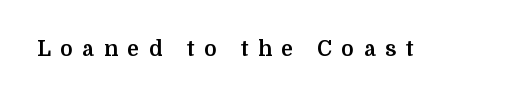
{"italic": "no", "bold": "yes", "underline": "no", "letter_spacing": "wide", "letter_spacing_em": 0.46, "glyph_px": 21}
